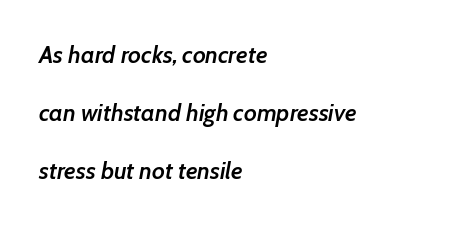
The image shows 24 px text type, italic (leaning right); set left-aligned, loose line spacing (2.42x), normal letter spacing, not underlined.
